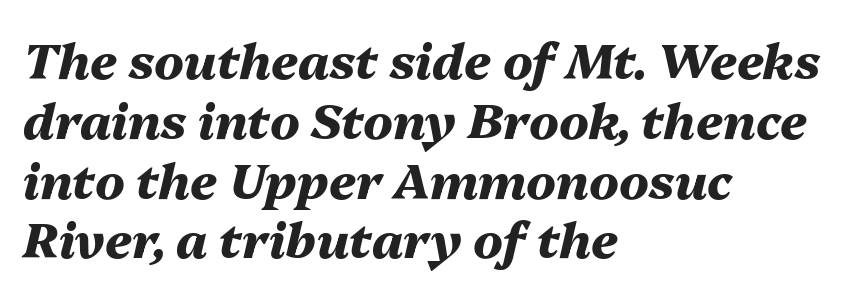
Q: Is the text bold? A: Yes.
Q: Is the text italic (slanted)? A: Yes, it leans right by about 13 degrees.
Q: Is the text underlined? A: No.
Q: How is the paragraph aligned? A: Left-aligned.
Q: Is the spacing between letters normal or unusually wide? A: Normal.
Q: Width (condensed, normal, or wide)? A: Normal.
Q: Stroke contrast? A: Medium.
Q: x-height? A: Medium.
Q: Monospaced? A: No.
